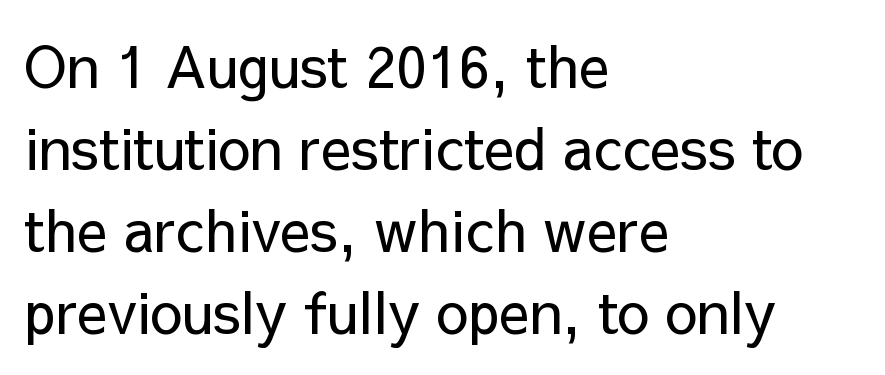
{"serif": "no", "italic": "no", "bold": "no", "weight": "regular", "width": "normal", "stroke_contrast": "low", "x_height": "medium", "monospaced": "no", "underline": "no", "align": "left", "line_spacing": "normal", "line_spacing_ratio": 1.44, "letter_spacing": "normal", "letter_spacing_em": 0.0, "glyph_px": 57}
